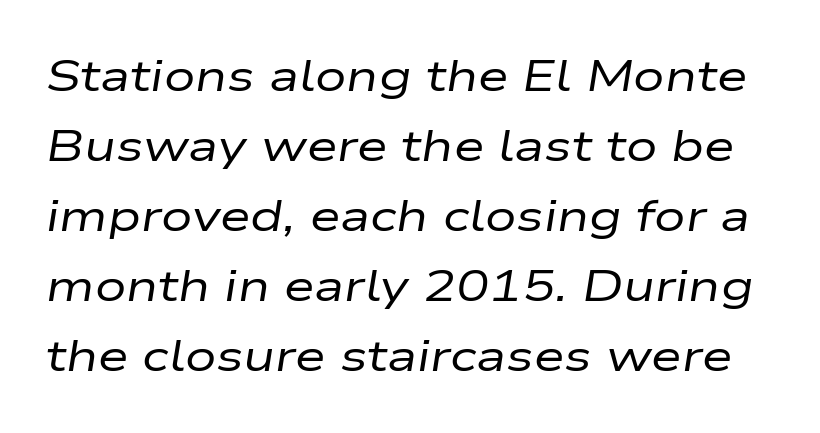
The image shows 44 px regular-weight, wide type, italic (leaning right); set normal line spacing (1.59x), normal letter spacing, not underlined; low stroke contrast and a medium x-height.
